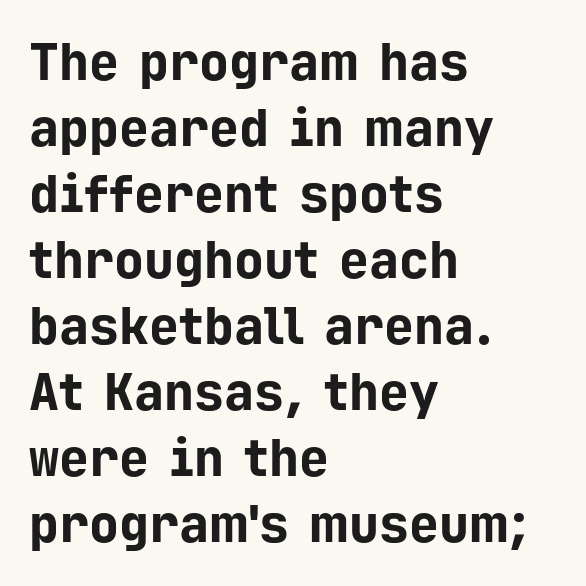
{"serif": "no", "italic": "no", "bold": "yes", "weight": "bold", "width": "normal", "stroke_contrast": "low", "x_height": "medium", "monospaced": "yes", "underline": "no", "align": "left", "line_spacing": "normal", "line_spacing_ratio": 1.32, "letter_spacing": "normal", "letter_spacing_em": 0.0, "glyph_px": 50}
